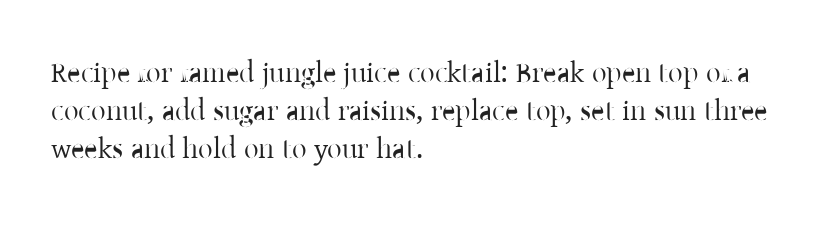
Q: Is the text bold? A: No.
Q: Is the text italic (slanted)? A: No, it is upright.
Q: Is the typeface a serif or a sans-serif typeface? A: Serif.
Q: Is the text underlined? A: No.
Q: How is the paragraph aligned? A: Left-aligned.
Q: Is the spacing between letters normal or unusually wide? A: Normal.
Q: Is the spacing between lines tight, normal or loose? A: Normal.
Q: Width (condensed, normal, or wide)? A: Normal.
Q: Stroke contrast? A: Low.
Q: x-height? A: Medium.
Q: Monospaced? A: No.
